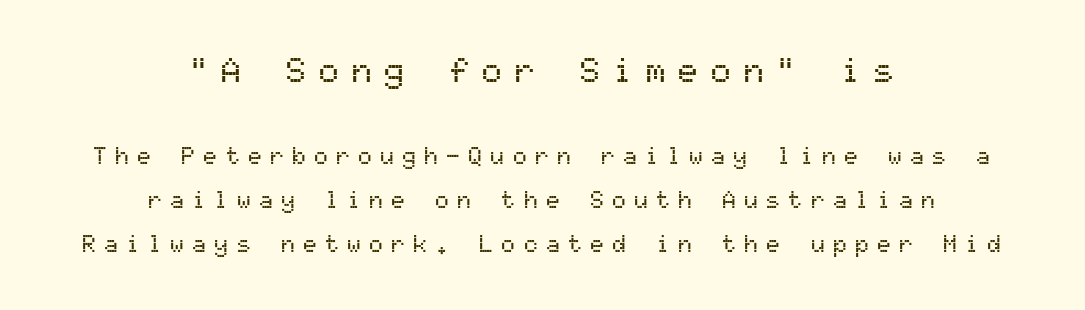
The image shows 34 px sans-serif type, upright, monospaced; set centered, loose line spacing (1.91x), unusually wide letter spacing (+0.36 em), not underlined; the first (top) block is 1.48x larger; medium stroke contrast and a medium x-height.
